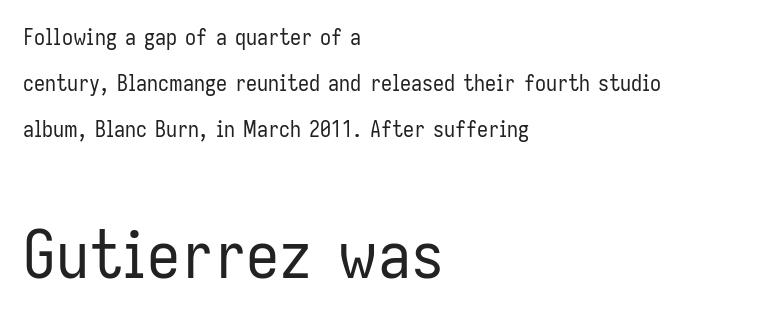
These lines are rendered in a variable-pitch font. Italic? Not at all — the glyphs are vertical. You can tell from the bare stems that sans-serif type was used. Any mark beneath the type? The region is blank. There is no visible air inserted between adjacent glyphs. The leading is generous, giving the passage an open texture.
